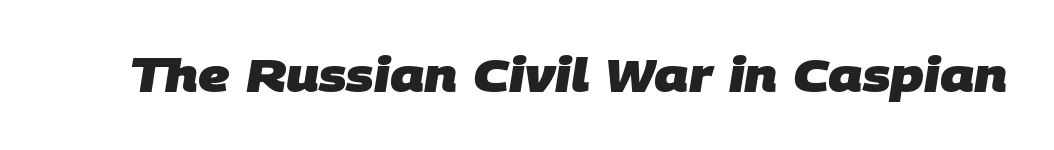
The image shows 46 px heavy sans-serif type; set normal letter spacing, not underlined; low stroke contrast and a large x-height.
